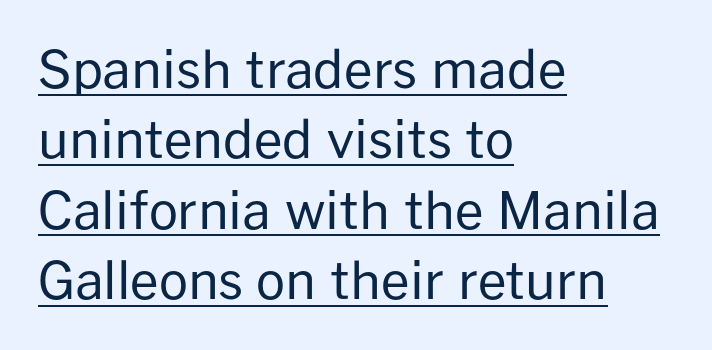
{"serif": "no", "italic": "no", "bold": "no", "weight": "regular", "width": "normal", "stroke_contrast": "low", "x_height": "medium", "monospaced": "no", "underline": "yes", "align": "left", "line_spacing": "normal", "line_spacing_ratio": 1.38, "letter_spacing": "normal", "letter_spacing_em": 0.0, "glyph_px": 51}
